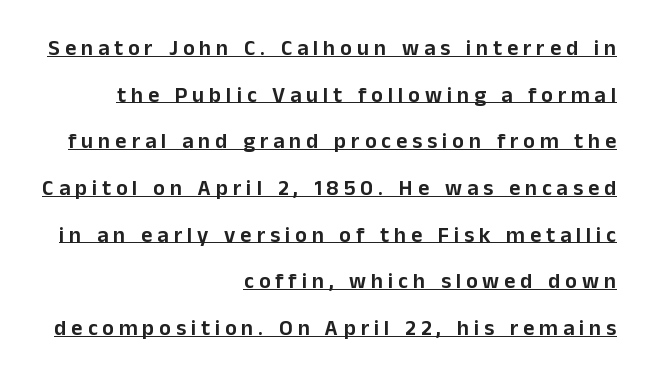
Q: Is the text italic (slanted)? A: No, it is upright.
Q: Is the text underlined? A: Yes.
Q: How is the paragraph aligned? A: Right-aligned.
Q: Is the spacing between letters normal or unusually wide? A: Unusually wide.
Q: Is the spacing between lines tight, normal or loose? A: Loose.
